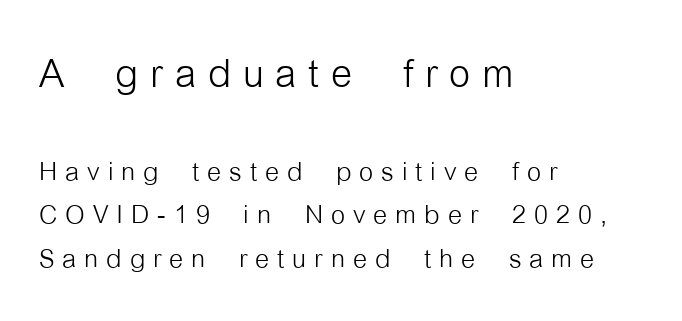
The image shows 54 px light, condensed sans-serif type, upright; set left-aligned, line spacing 1.21x, unusually wide letter spacing (+0.22 em), not underlined; the first (top) block is 1.5x larger; low stroke contrast and a medium x-height.
